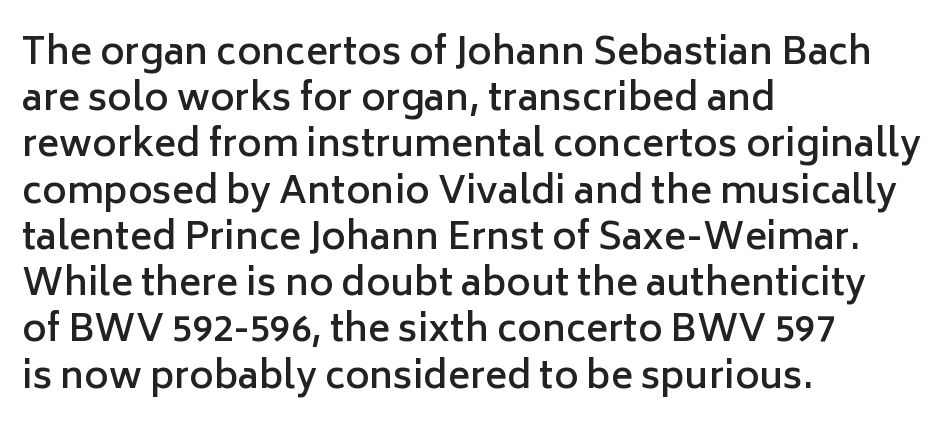
The image shows 37 px semibold sans-serif type, upright; set left-aligned, normal line spacing (1.25x), normal letter spacing, not underlined; low stroke contrast and a medium x-height.
